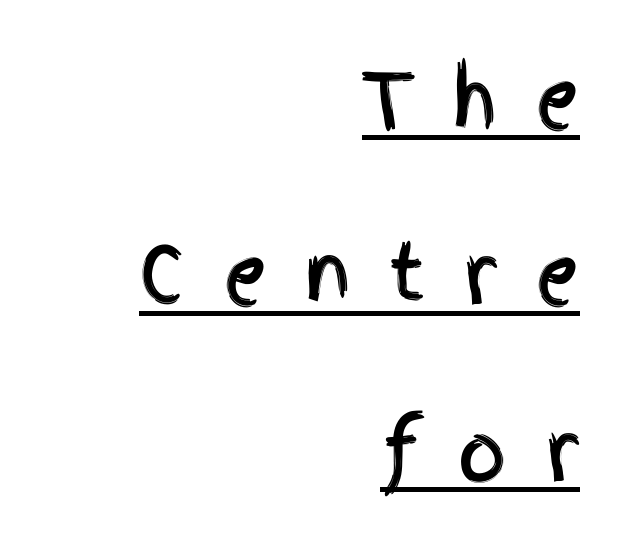
{"serif": "no", "italic": "no", "width": "condensed", "x_height": "large", "monospaced": "no", "underline": "yes", "align": "right", "line_spacing": "loose", "line_spacing_ratio": 2.32, "letter_spacing": "wide", "letter_spacing_em": 0.5, "glyph_px": 76}
